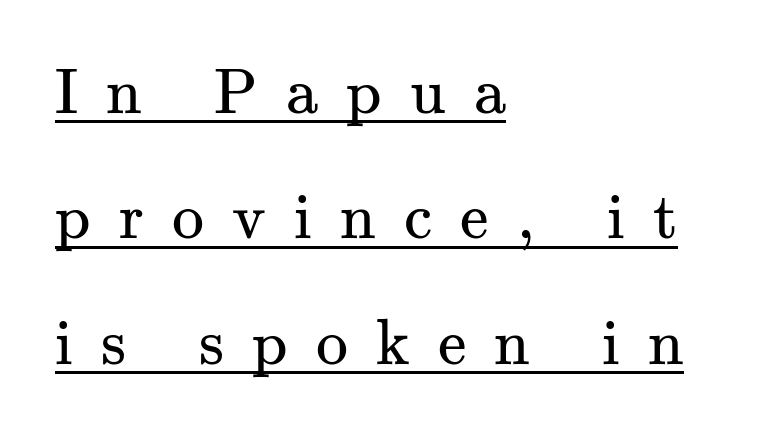
{"serif": "yes", "italic": "no", "bold": "no", "weight": "regular", "width": "normal", "stroke_contrast": "medium", "x_height": "small", "monospaced": "no", "underline": "yes", "align": "left", "line_spacing": "loose", "line_spacing_ratio": 1.96, "letter_spacing": "wide", "letter_spacing_em": 0.44, "glyph_px": 64}
